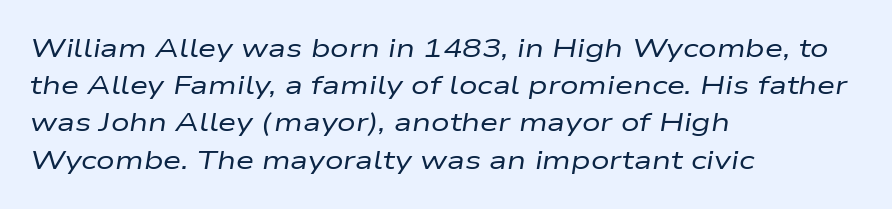
Q: Is the text bold? A: No.
Q: Is the text italic (slanted)? A: Yes, it leans right by about 9 degrees.
Q: Is the text underlined? A: No.
Q: How is the paragraph aligned? A: Left-aligned.
Q: Is the spacing between letters normal or unusually wide? A: Normal.
Q: Is the spacing between lines tight, normal or loose? A: Normal.
